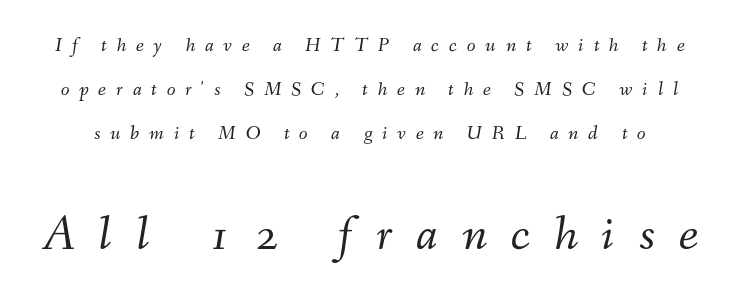
Q: Is the text bold? A: No.
Q: Is the text italic (slanted)? A: Yes, it leans right by about 9 degrees.
Q: Is the text underlined? A: No.
Q: Is the spacing between letters normal or unusually wide? A: Unusually wide.
Q: Is the spacing between lines tight, normal or loose? A: Loose.
Q: Which block of text is set in a larger size, the first (top) or the second (bottom)? A: The second (bottom) one.
Q: Width (condensed, normal, or wide)? A: Normal.
Q: Stroke contrast? A: Medium.
Q: x-height? A: Small.
Q: Monospaced? A: No.
